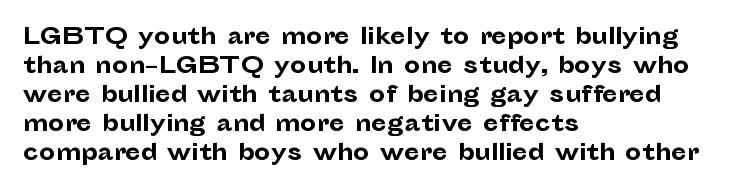
The image shows 23 px bold type, upright; set left-aligned, normal line spacing (1.26x), normal letter spacing, not underlined.
